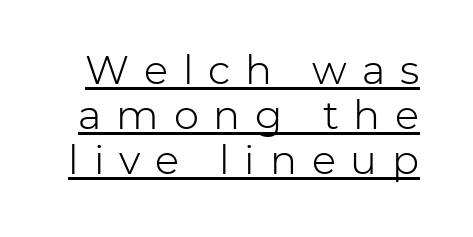
The image shows 40 px light sans-serif type, upright; set tight line spacing (1.13x), unusually wide letter spacing (+0.37 em), underlined; low stroke contrast and a medium x-height.
